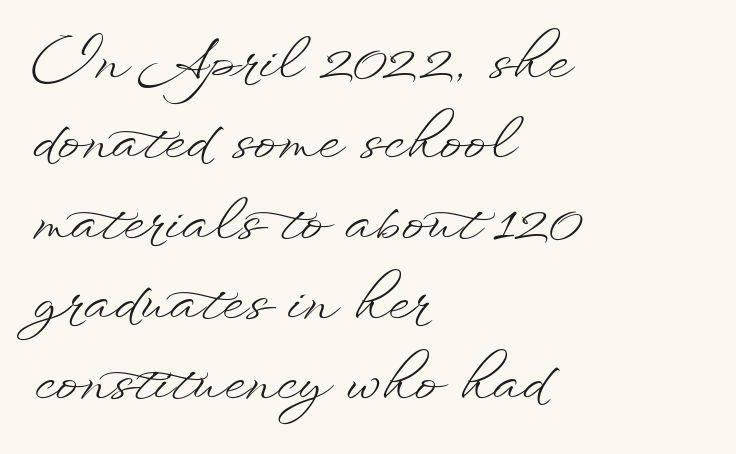
The image shows 55 px light, wide type; set left-aligned, normal line spacing (1.46x), normal letter spacing, not underlined; low stroke contrast and a small x-height.
